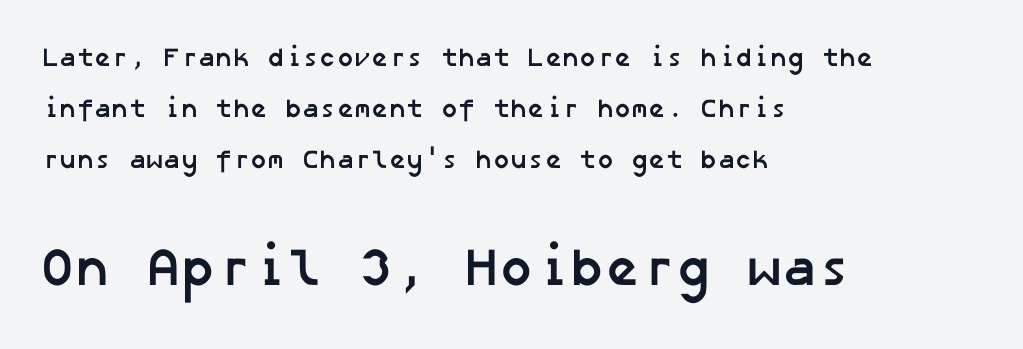
{"serif": "no", "bold": "yes", "weight": "semibold", "width": "normal", "stroke_contrast": "low", "x_height": "medium", "underline": "no", "align": "left", "line_spacing": "loose", "line_spacing_ratio": 1.97, "letter_spacing": "normal", "letter_spacing_em": 0.0, "larger_block": "second", "size_ratio": 2.04, "glyph_px": 53}
